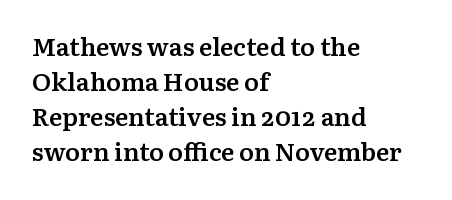
The image shows 25 px text type, upright; set left-aligned, normal line spacing (1.4x), normal letter spacing, not underlined.
